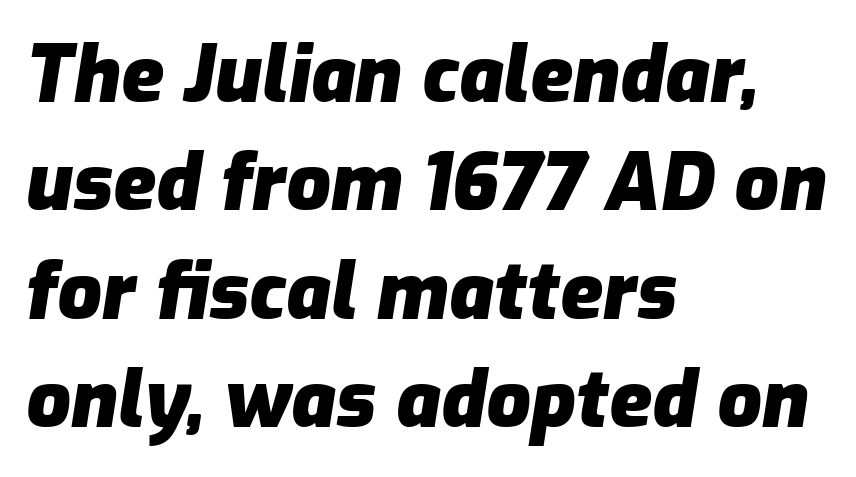
{"italic": "yes", "lean": "right", "slant_degrees": 9, "bold": "yes", "weight": "heavy", "width": "normal", "stroke_contrast": "low", "x_height": "medium", "monospaced": "no", "underline": "no", "align": "left", "line_spacing": "normal", "line_spacing_ratio": 1.39, "letter_spacing": "normal", "letter_spacing_em": 0.0, "glyph_px": 78}
